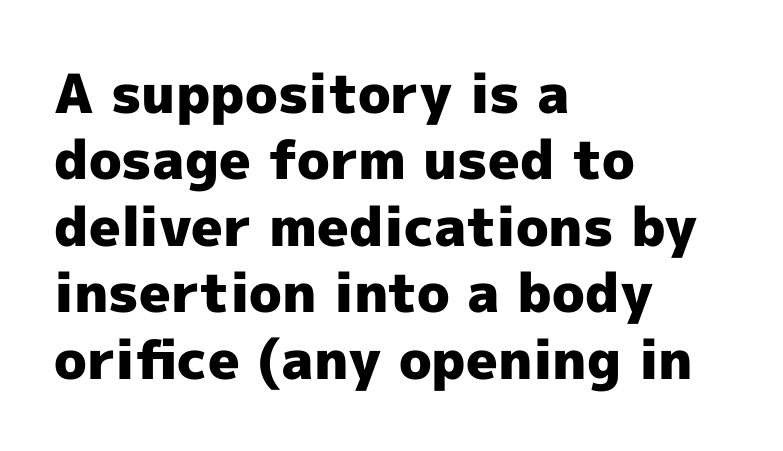
{"serif": "no", "italic": "no", "bold": "yes", "weight": "heavy", "width": "normal", "x_height": "medium", "monospaced": "no", "underline": "no", "align": "left", "line_spacing_ratio": 1.23, "letter_spacing": "normal", "letter_spacing_em": 0.0, "glyph_px": 54}
